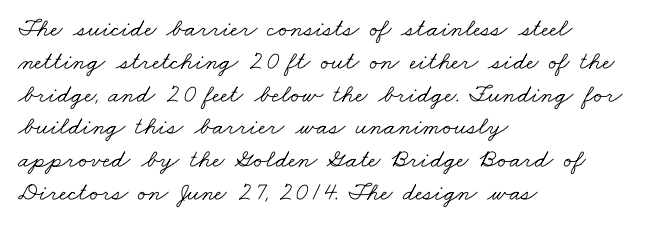
{"bold": "no", "underline": "no", "align": "left", "line_spacing": "normal", "line_spacing_ratio": 1.26, "letter_spacing": "normal", "letter_spacing_em": 0.0, "glyph_px": 26}
